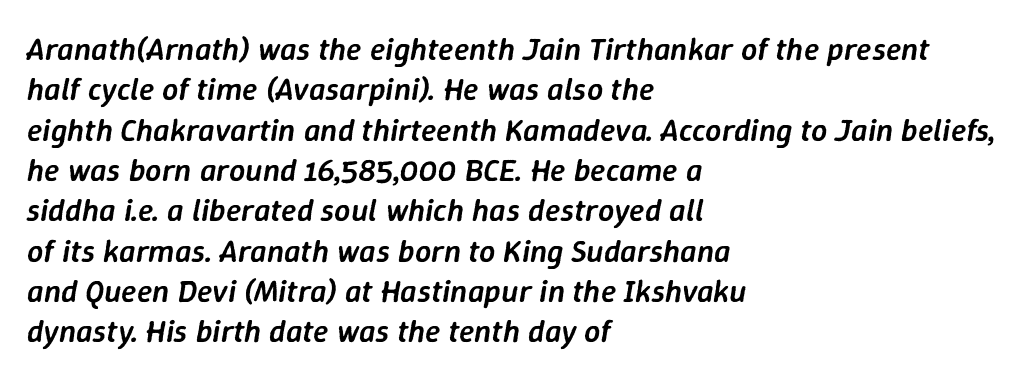
{"italic": "yes", "lean": "right", "slant_degrees": 9, "bold": "semi", "weight": "semibold", "width": "normal", "stroke_contrast": "low", "x_height": "medium", "monospaced": "no", "underline": "no", "align": "left", "line_spacing": "normal", "line_spacing_ratio": 1.26, "letter_spacing": "normal", "letter_spacing_em": 0.0, "glyph_px": 32}
